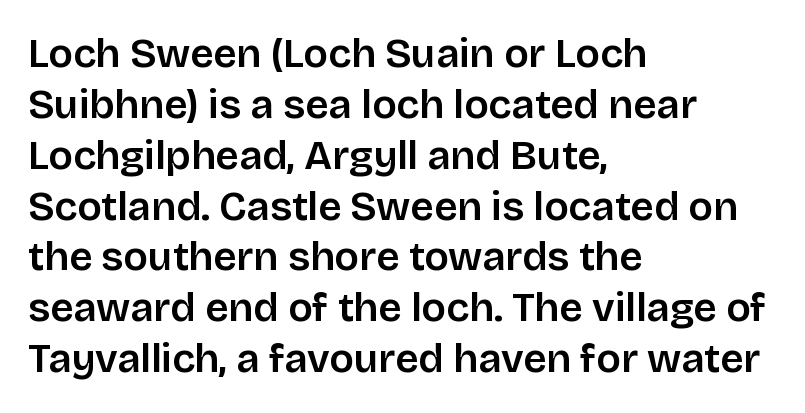
The image shows 41 px semibold sans-serif type, upright; set left-aligned, line spacing 1.24x, normal letter spacing, not underlined; low stroke contrast and a large x-height.
